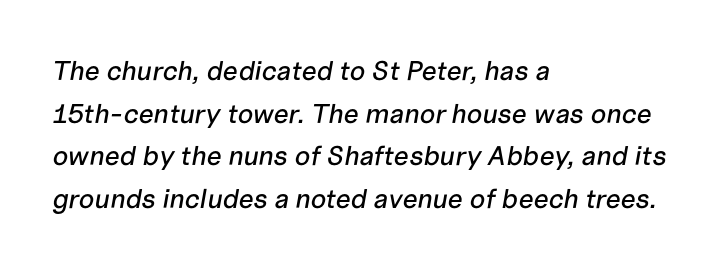
{"italic": "yes", "lean": "right", "slant_degrees": 10, "underline": "no", "align": "left", "line_spacing": "normal", "line_spacing_ratio": 1.58, "letter_spacing": "normal", "letter_spacing_em": 0.0, "glyph_px": 27}
